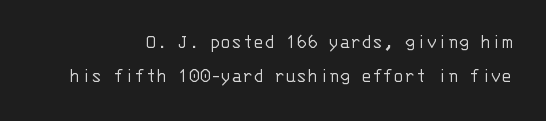
{"italic": "no", "bold": "no", "underline": "no", "line_spacing_ratio": 1.72, "letter_spacing": "normal", "letter_spacing_em": 0.0, "glyph_px": 20}
